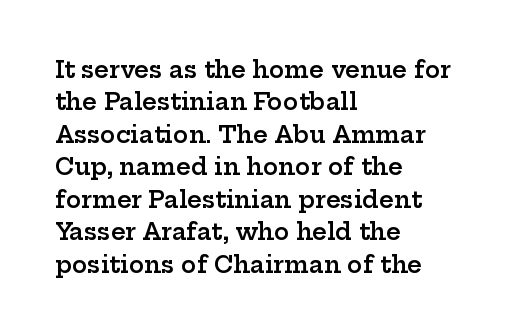
{"italic": "no", "bold": "semi", "underline": "no", "align": "left", "line_spacing": "normal", "line_spacing_ratio": 1.41, "letter_spacing": "normal", "letter_spacing_em": 0.0, "glyph_px": 23}
